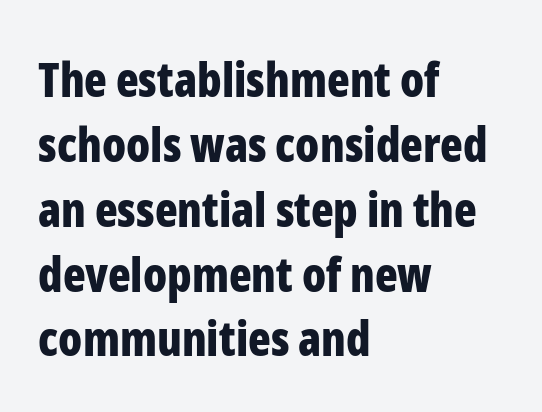
{"serif": "no", "italic": "no", "bold": "yes", "weight": "bold", "width": "condensed", "stroke_contrast": "low", "x_height": "medium", "monospaced": "no", "underline": "no", "align": "left", "line_spacing": "normal", "line_spacing_ratio": 1.38, "letter_spacing": "normal", "letter_spacing_em": 0.0, "glyph_px": 47}
